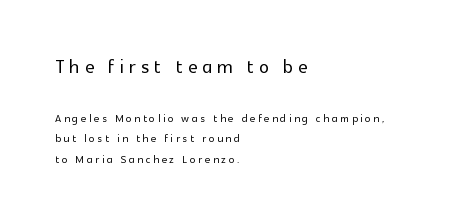
Q: Is the text italic (slanted)? A: No, it is upright.
Q: Is the text underlined? A: No.
Q: How is the paragraph aligned? A: Left-aligned.
Q: Is the spacing between letters normal or unusually wide? A: Unusually wide.
Q: Is the spacing between lines tight, normal or loose? A: Normal.
Q: Which block of text is set in a larger size, the first (top) or the second (bottom)? A: The first (top) one.
